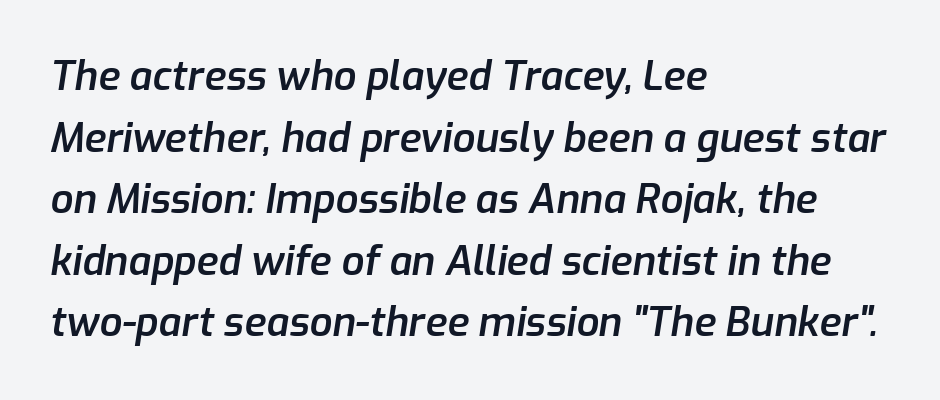
Q: Is the text bold? A: Semi-bold.
Q: Is the text italic (slanted)? A: Yes, it leans right by about 9 degrees.
Q: Is the text underlined? A: No.
Q: How is the paragraph aligned? A: Left-aligned.
Q: Is the spacing between letters normal or unusually wide? A: Normal.
Q: Is the spacing between lines tight, normal or loose? A: Normal.
Q: Width (condensed, normal, or wide)? A: Normal.
Q: Stroke contrast? A: Low.
Q: x-height? A: Medium.
Q: Monospaced? A: No.
